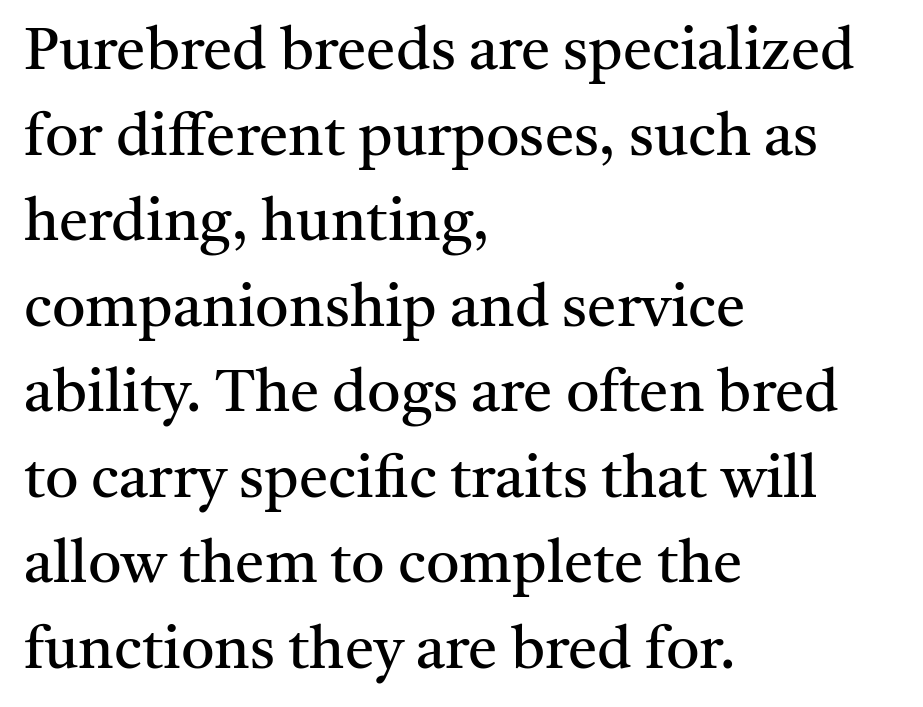
Caption: multi-line text, flush left, ragged right. Think of a printed novel: that variable character pitch is what you see here. The gaps between neighbouring characters are ordinary and unremarkable. You can tell from the footed stems that serif type was used.
